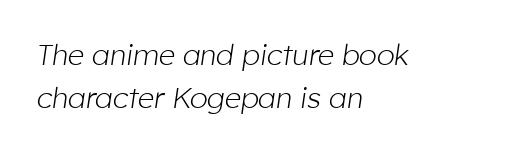
{"italic": "yes", "lean": "right", "slant_degrees": 8, "bold": "no", "weight": "light", "width": "normal", "stroke_contrast": "low", "x_height": "medium", "monospaced": "no", "underline": "no", "align": "left", "line_spacing": "normal", "line_spacing_ratio": 1.48, "letter_spacing": "normal", "letter_spacing_em": 0.0, "glyph_px": 29}
